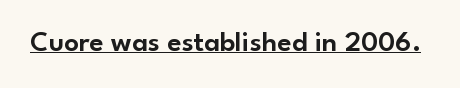
The image shows 29 px sans-serif type, upright; set normal letter spacing, underlined; low stroke contrast and a small x-height.
